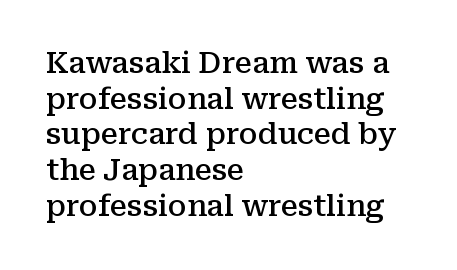
The image shows 29 px semibold serif type, upright; set left-aligned, line spacing 1.23x, normal letter spacing, not underlined; medium stroke contrast and a medium x-height.
